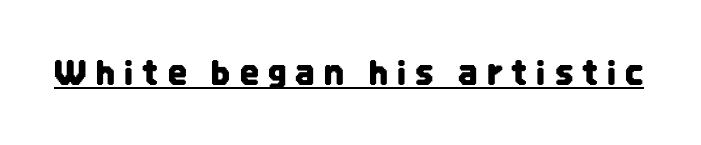
The image shows 33 px condensed sans-serif type, upright; set unusually wide letter spacing (+0.28 em), underlined; low stroke contrast and a large x-height.
